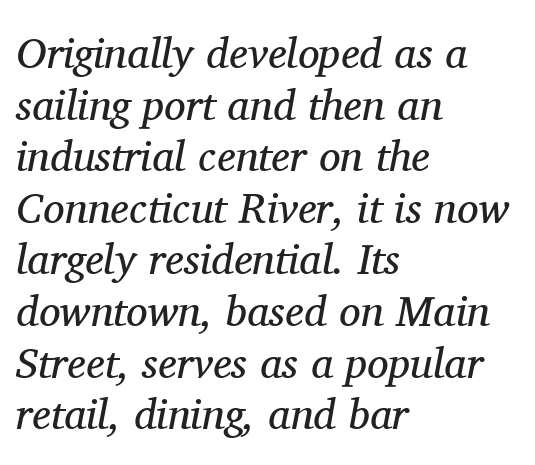
The image shows 43 px regular-weight serif type, italic (leaning right); set left-aligned, line spacing 1.2x, normal letter spacing, not underlined; medium stroke contrast and a medium x-height.
